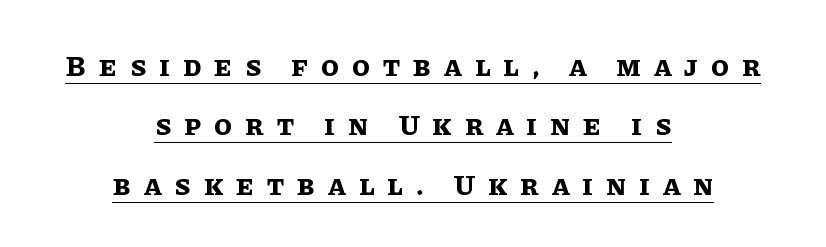
Every stem runs plumb, perpendicular to the baseline. Reading down the block, each line starts at a different indent, mirrored at its end. Words appear elongated and porous because spacing is wide. Is there an underline? Yes — a line sits under the letters. The passage shown stacks its lines with a broad gap. Here the designer chose a conventional face with non-uniform glyph widths.
